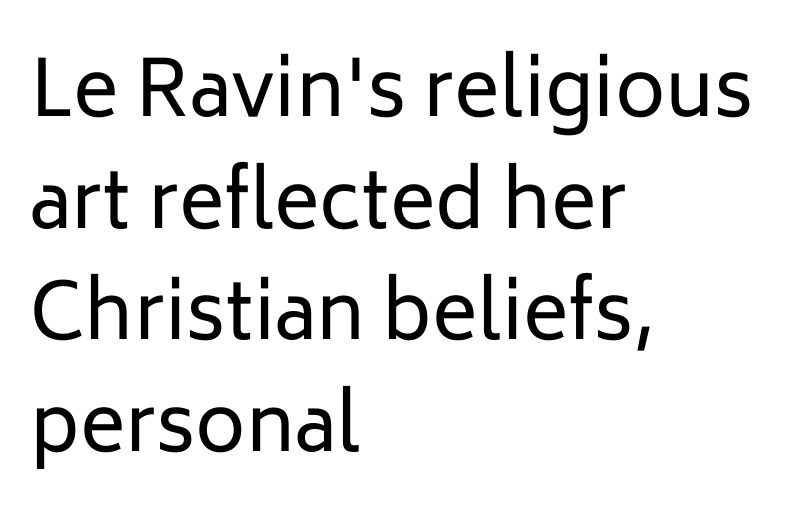
Unlike italic type, these characters show no tilt at all. Here the glyphs are tracked normally, forming tight word shapes. Is this a heavy cut? Hardly; it is regular or lighter. You could not count columns in this text — the font is proportionally spaced. This rendering uses left alignment, leaving the right contour irregular.
